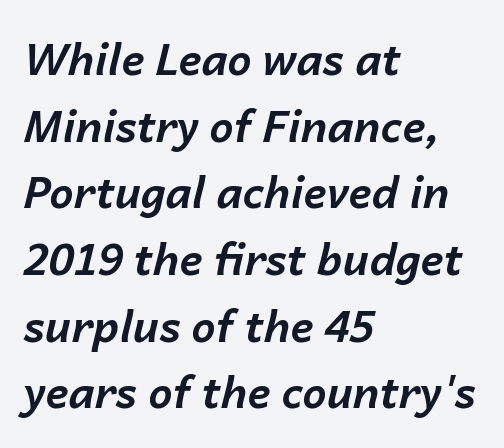
The image shows 43 px bold type, italic (leaning right); set left-aligned, normal line spacing (1.55x), normal letter spacing, not underlined; low stroke contrast and a medium x-height.
